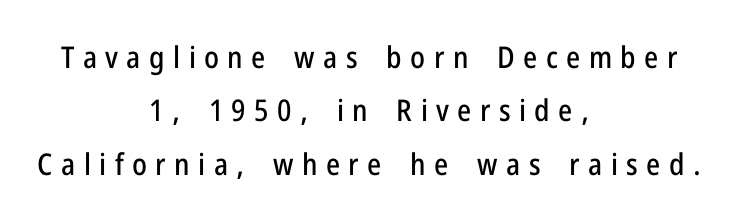
Q: Is the text italic (slanted)? A: No, it is upright.
Q: Is the typeface a serif or a sans-serif typeface? A: Sans-serif.
Q: Is the text underlined? A: No.
Q: How is the paragraph aligned? A: Centered.
Q: Is the spacing between letters normal or unusually wide? A: Unusually wide.
Q: Width (condensed, normal, or wide)? A: Condensed.
Q: Stroke contrast? A: Low.
Q: x-height? A: Medium.
Q: Monospaced? A: No.
